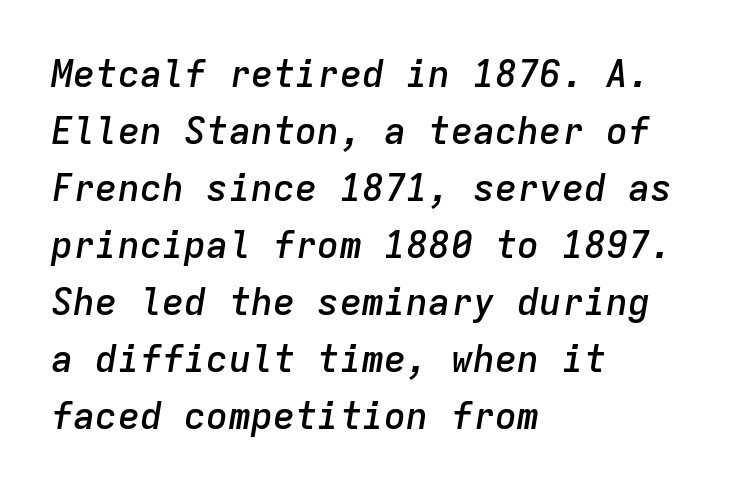
A typesetter would mark this as italic. A clean baseline with only descenders dipping below it. Alignment: flush left. Leading matches the norm, producing a regular column.
